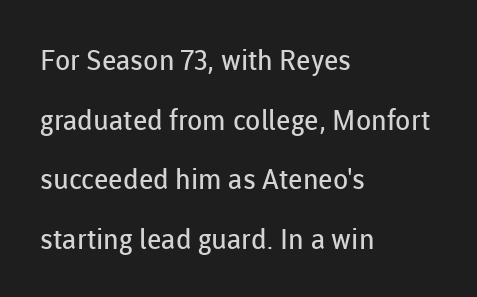
Q: Is the text bold? A: No.
Q: Is the text italic (slanted)? A: No, it is upright.
Q: Is the typeface a serif or a sans-serif typeface? A: Sans-serif.
Q: Is the text underlined? A: No.
Q: How is the paragraph aligned? A: Left-aligned.
Q: Is the spacing between letters normal or unusually wide? A: Normal.
Q: Is the spacing between lines tight, normal or loose? A: Loose.
Q: Width (condensed, normal, or wide)? A: Normal.
Q: Stroke contrast? A: Low.
Q: x-height? A: Medium.
Q: Monospaced? A: No.
